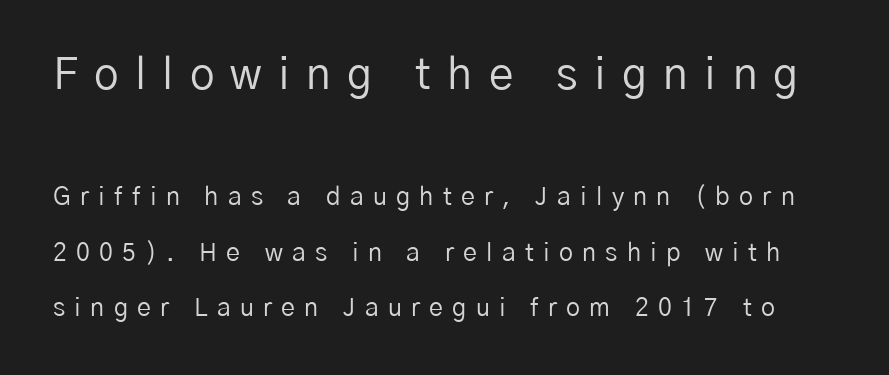
The image shows 44 px regular-weight sans-serif type, upright; set loose line spacing (2.21x), unusually wide letter spacing (+0.37 em), not underlined; the first (top) block is 1.76x larger; low stroke contrast and a medium x-height.
